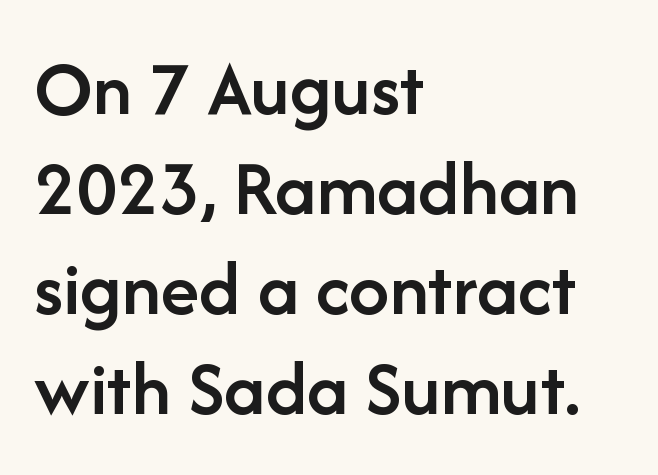
Note: no serifs on the glyphs. The line-height multiplier appears to be the usual default. No extra tracking has been applied to these lines. The lettering stays uniformly vertical, giving the passage a roman look. A clean baseline with only descenders dipping below it.
